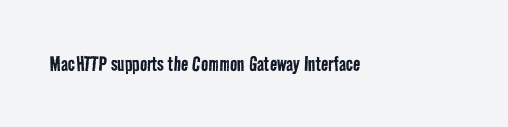
The image shows 24 px text type; set normal letter spacing, not underlined.
